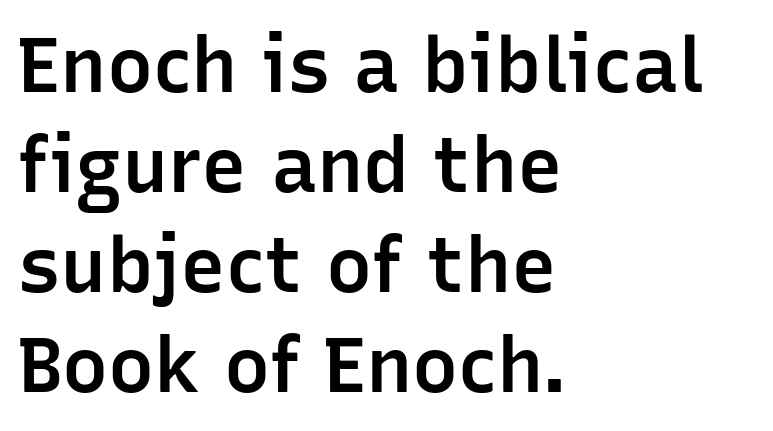
Nothing sits at the stroke ends, so this counts as sans-serif. Honestly, the row spacing looks completely unremarkable. Check the space under the baseline: it is left empty. The letterforms sit shoulder to shoulder at normal distance. Bold? Not quite — semibold, heavier than regular but stopping short. Line beginnings align vertically; line endings do not.
